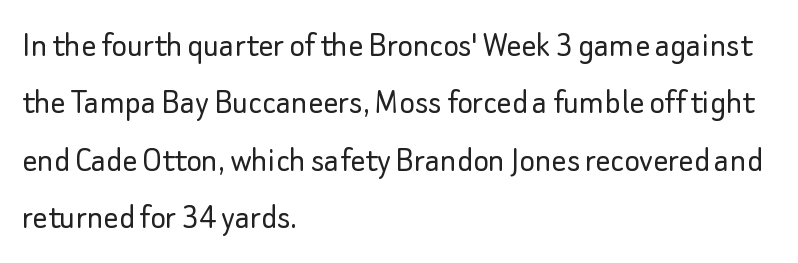
The text was rendered using a sans face with plain stroke endings. Rendered with straight, roman letterforms. Quick note: underline off. The passage shown is typed in a proportional face where columns would drift. The paragraph has a hard left edge and a soft right edge. The gaps between neighbouring characters are ordinary and unremarkable.
